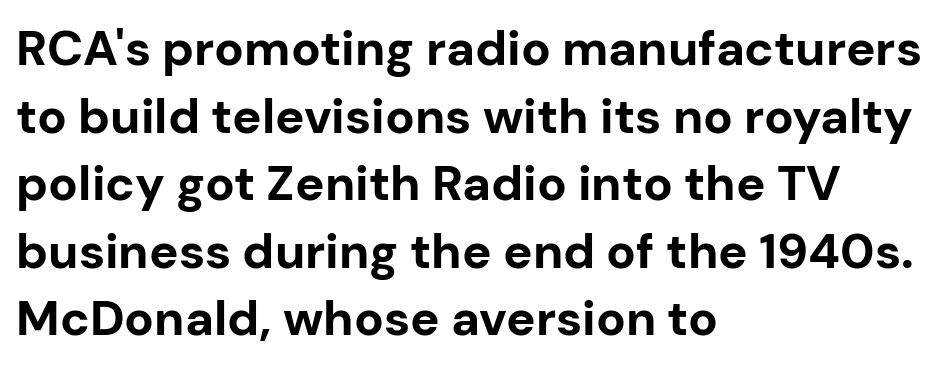
Q: Is the text bold? A: Yes.
Q: Is the text italic (slanted)? A: No, it is upright.
Q: Is the typeface a serif or a sans-serif typeface? A: Sans-serif.
Q: Is the text underlined? A: No.
Q: How is the paragraph aligned? A: Left-aligned.
Q: Is the spacing between letters normal or unusually wide? A: Normal.
Q: Is the spacing between lines tight, normal or loose? A: Normal.
Q: Width (condensed, normal, or wide)? A: Normal.
Q: Stroke contrast? A: Low.
Q: x-height? A: Medium.
Q: Monospaced? A: No.
